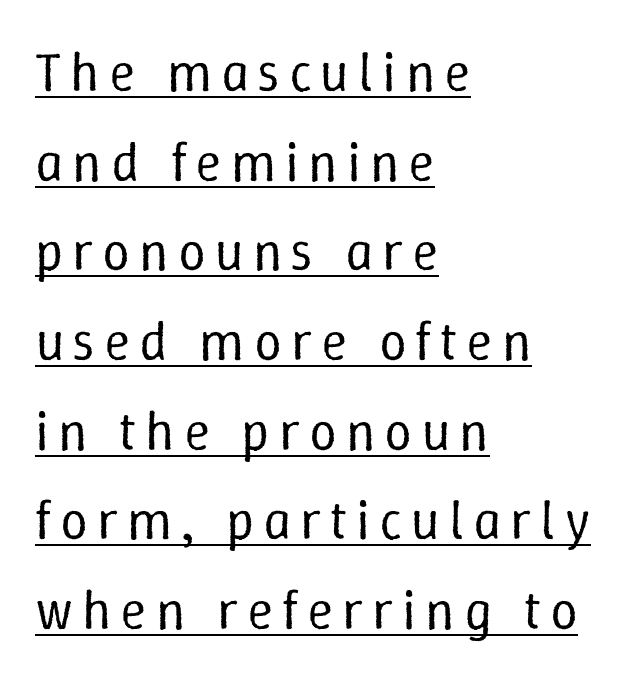
Q: Is the text bold? A: No.
Q: Is the text italic (slanted)? A: No, it is upright.
Q: Is the text underlined? A: Yes.
Q: How is the paragraph aligned? A: Left-aligned.
Q: Is the spacing between lines tight, normal or loose? A: Normal.
Q: Width (condensed, normal, or wide)? A: Normal.
Q: Stroke contrast? A: Low.
Q: x-height? A: Medium.
Q: Monospaced? A: No.
